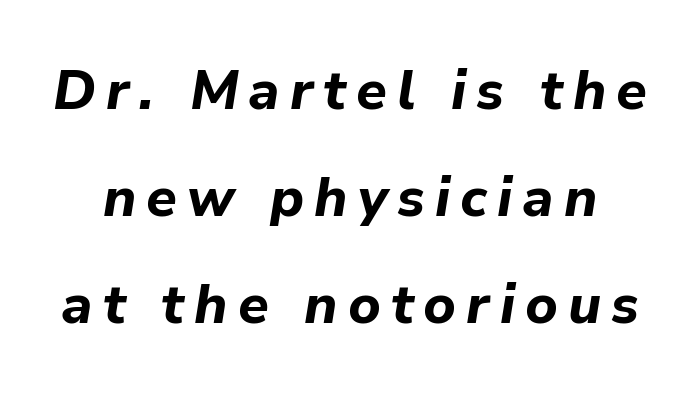
Letters rest on an invisible, unmarked baseline. Spacing verdict: proportional, widths tailored to each character. Is the type slanted? Yes — the strokes lean at a clear angle. These lines carry a lot of weight — the face is fully bold. The line-height multiplier appears high, well above default.
